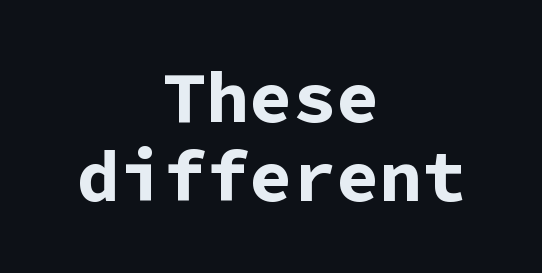
No italicization has been applied; the sample stays upright. Alignment: centered. The space directly below the letters is spotless. Here the glyphs are tracked normally, forming tight word shapes.
